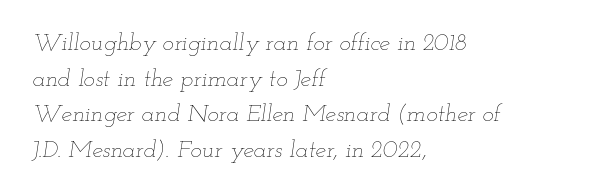
Letters rest on an invisible, unmarked baseline. Quick note: interline space is typical. Posture: slanted. The passage is arranged the way most books set body copy — flush left. Is the stroke heavy? The answer is a plain regular-or-lighter.
